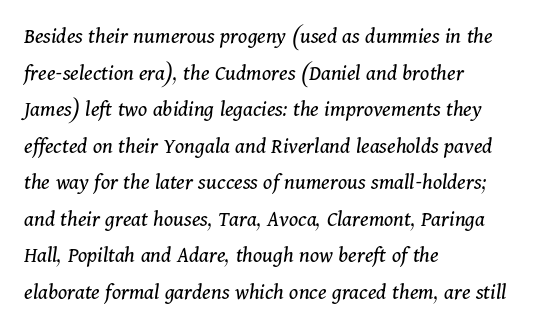
{"italic": "yes", "lean": "right", "slant_degrees": 11, "bold": "no", "underline": "no", "align": "left", "line_spacing": "normal", "line_spacing_ratio": 1.59, "letter_spacing": "normal", "letter_spacing_em": 0.0, "glyph_px": 23}
